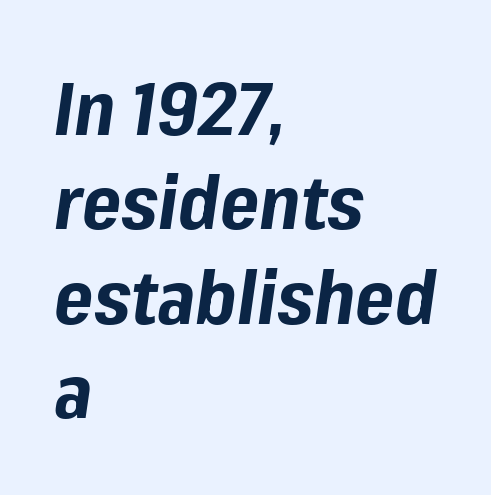
{"italic": "yes", "lean": "right", "slant_degrees": 8, "bold": "yes", "weight": "bold", "width": "normal", "stroke_contrast": "low", "x_height": "medium", "monospaced": "no", "underline": "no", "align": "left", "line_spacing": "normal", "line_spacing_ratio": 1.26, "letter_spacing": "normal", "letter_spacing_em": 0.0, "glyph_px": 75}
